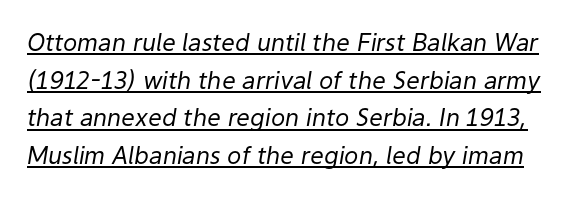
The image shows 24 px text type, italic (leaning right); set normal line spacing (1.57x), normal letter spacing, underlined.
